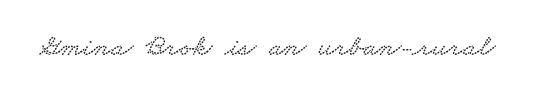
Spacing verdict: proportional, widths tailored to each character. Descender tails drop into unmarked territory. The face used here is rendered with its standard letterfit. Unlike a clean sans, this face finishes its strokes with serifs.
